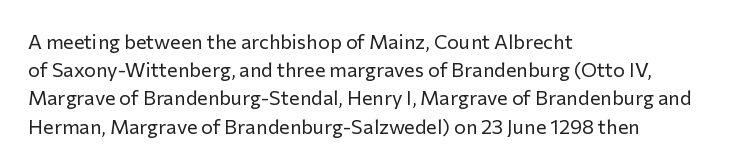
Q: Is the text bold? A: No.
Q: Is the text italic (slanted)? A: No, it is upright.
Q: Is the text underlined? A: No.
Q: How is the paragraph aligned? A: Left-aligned.
Q: Is the spacing between letters normal or unusually wide? A: Normal.
Q: Is the spacing between lines tight, normal or loose? A: Normal.
